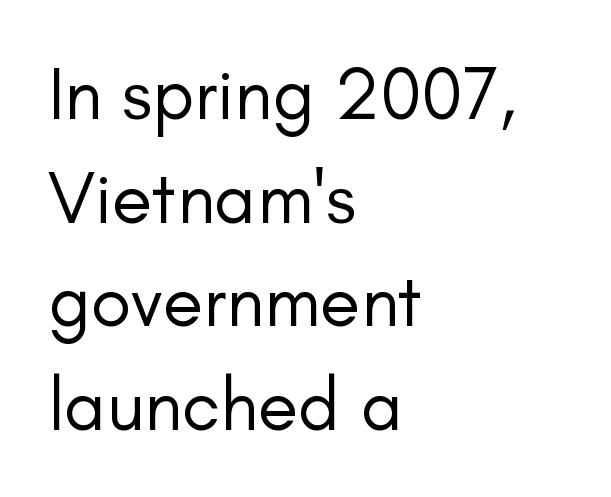
The image shows 74 px regular-weight sans-serif type, upright; set left-aligned, normal line spacing (1.4x), normal letter spacing, not underlined; low stroke contrast and a small x-height.
